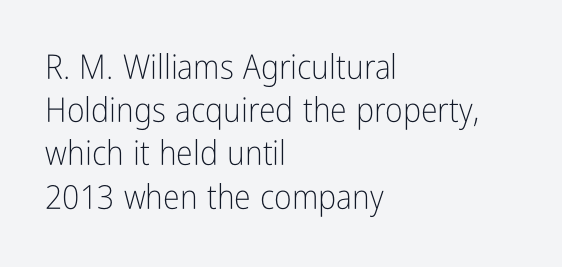
The image shows 34 px light, condensed sans-serif type, upright; set left-aligned, normal line spacing (1.27x), normal letter spacing, not underlined; low stroke contrast and a medium x-height.
